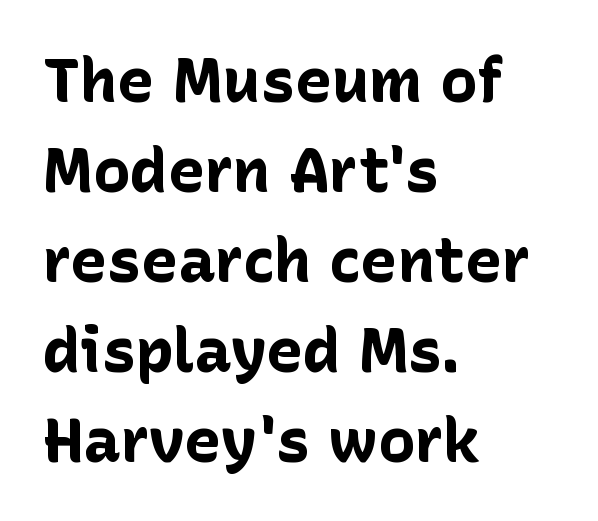
The image shows 62 px bold sans-serif type, upright; set left-aligned, normal line spacing (1.45x), normal letter spacing, not underlined; low stroke contrast and a medium x-height.
